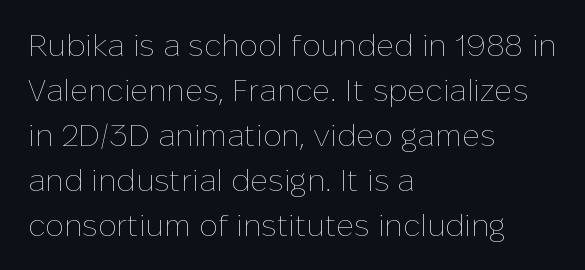
Q: Is the text bold? A: No.
Q: Is the text italic (slanted)? A: No, it is upright.
Q: Is the text underlined? A: No.
Q: How is the paragraph aligned? A: Left-aligned.
Q: Is the spacing between letters normal or unusually wide? A: Normal.
Q: Is the spacing between lines tight, normal or loose? A: Normal.
Q: Width (condensed, normal, or wide)? A: Normal.
Q: Stroke contrast? A: Low.
Q: x-height? A: Medium.
Q: Monospaced? A: No.
